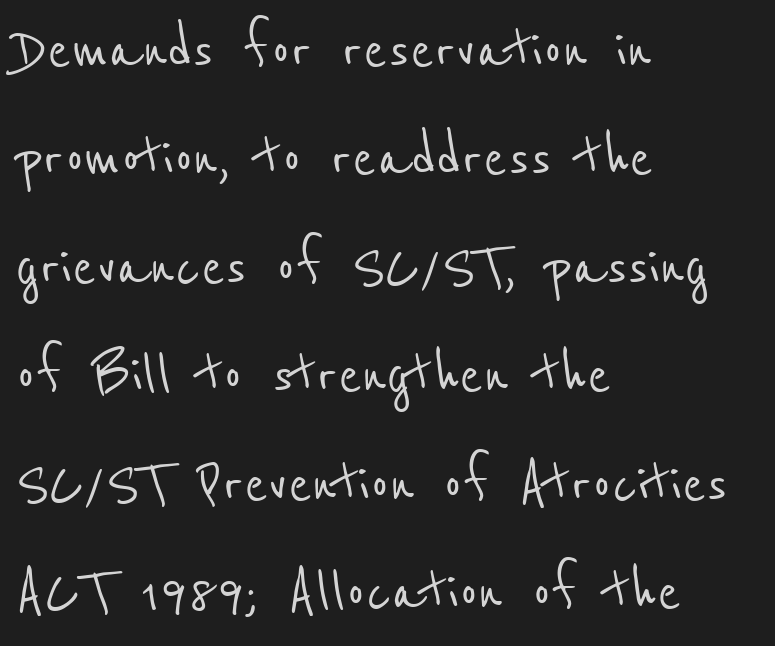
The image shows 70 px condensed sans-serif type; set left-aligned, normal line spacing (1.55x), normal letter spacing, not underlined; low stroke contrast and a medium x-height.
